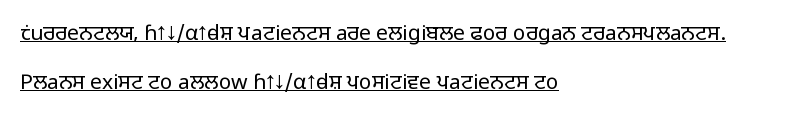
{"italic": "no", "bold": "no", "underline": "yes", "align": "left", "line_spacing": "loose", "line_spacing_ratio": 2.33, "letter_spacing": "normal", "letter_spacing_em": 0.0, "glyph_px": 21}
